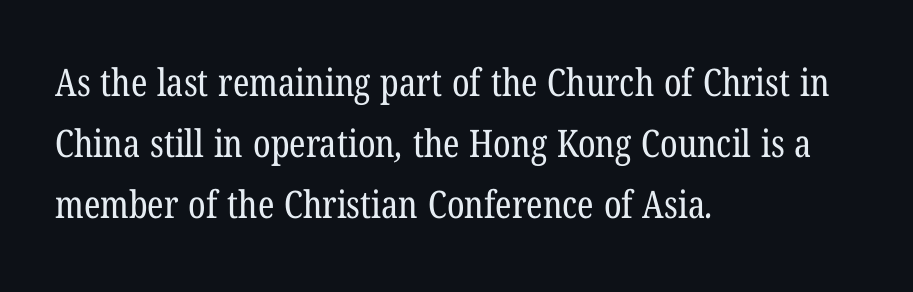
Q: Is the text bold? A: No.
Q: Is the typeface a serif or a sans-serif typeface? A: Serif.
Q: Is the text underlined? A: No.
Q: How is the paragraph aligned? A: Left-aligned.
Q: Is the spacing between letters normal or unusually wide? A: Normal.
Q: Is the spacing between lines tight, normal or loose? A: Normal.
Q: Width (condensed, normal, or wide)? A: Condensed.
Q: Stroke contrast? A: Low.
Q: x-height? A: Medium.
Q: Monospaced? A: No.
